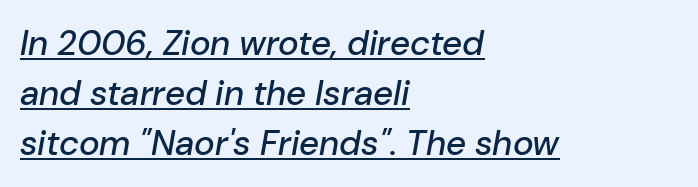
The image shows 35 px text type, italic (leaning right); set left-aligned, normal line spacing (1.43x), normal letter spacing, underlined; low stroke contrast and a medium x-height.
